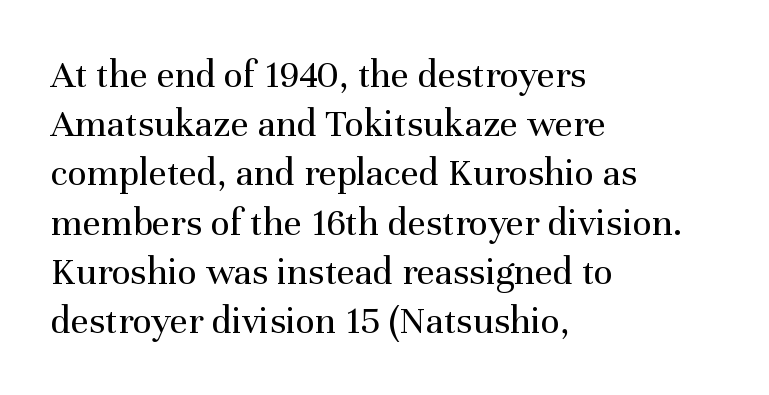
In terms of letterspacing, this is plain default setting. Descenders are the only things crossing below the line. The font is comparable to plain body text, perhaps lighter. Varying glyph widths throughout — classic text-font behaviour. Look at the bottom of the vertical strokes: they flare into serifs here. Visually the block forms a straight wall on the left and a jagged coastline on the right.
